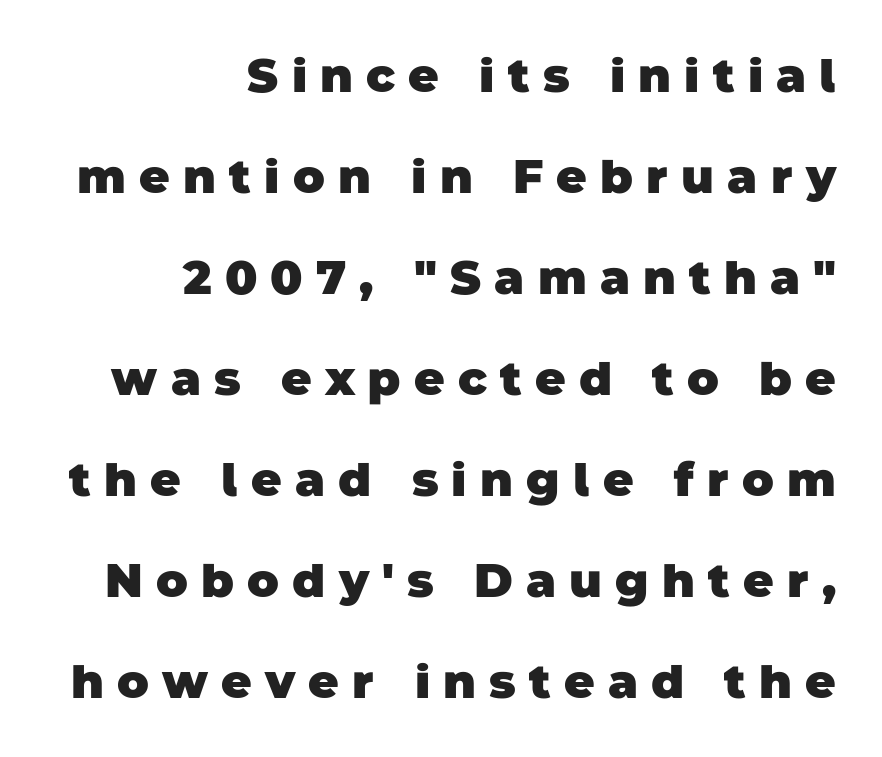
Look at the bottom of the vertical strokes: they stop flat, with no serifs. There is plenty of visible air inserted between adjacent glyphs. Is the type bold? Yes — the strokes are clearly thick and heavy. Honestly, there is no underline to notice here at all. Line spacing here is loose. Think of a printed novel: that variable character pitch is what you see here.
